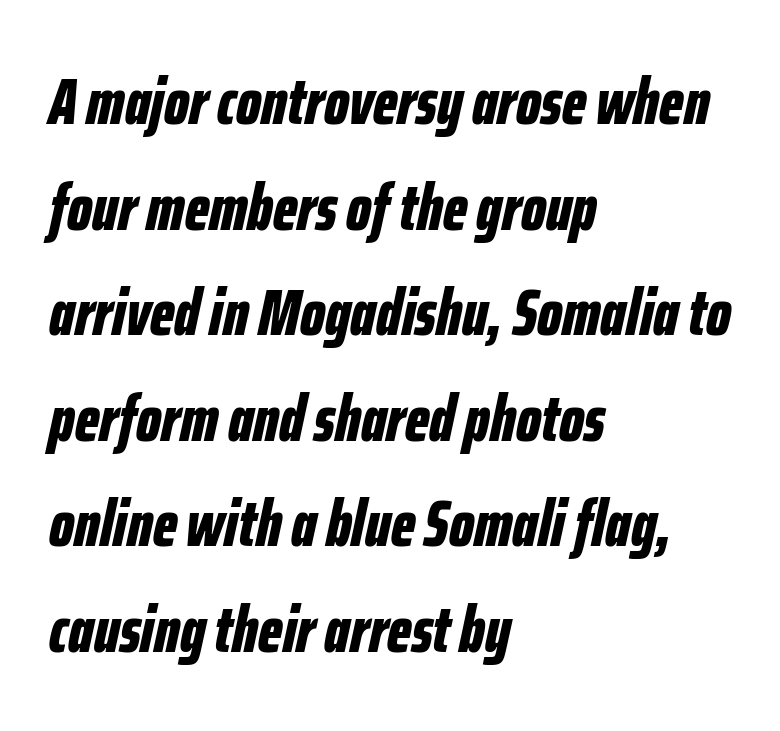
{"italic": "yes", "lean": "right", "slant_degrees": 12, "bold": "yes", "weight": "bold", "width": "condensed", "stroke_contrast": "low", "x_height": "medium", "monospaced": "no", "underline": "no", "align": "left", "line_spacing": "normal", "line_spacing_ratio": 1.6, "letter_spacing": "normal", "letter_spacing_em": 0.0, "glyph_px": 66}
